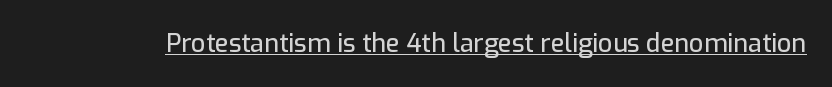
Q: Is the text italic (slanted)? A: No, it is upright.
Q: Is the text underlined? A: Yes.
Q: Is the spacing between letters normal or unusually wide? A: Normal.
